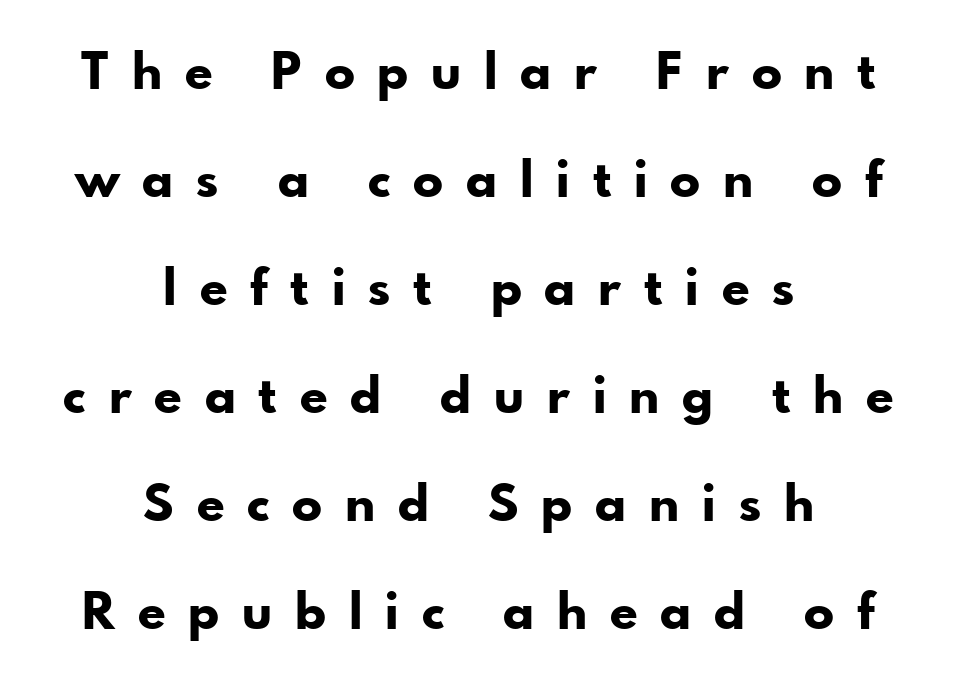
Q: Is the text bold? A: Yes.
Q: Is the text italic (slanted)? A: No, it is upright.
Q: Is the typeface a serif or a sans-serif typeface? A: Sans-serif.
Q: Is the text underlined? A: No.
Q: How is the paragraph aligned? A: Centered.
Q: Is the spacing between letters normal or unusually wide? A: Unusually wide.
Q: Is the spacing between lines tight, normal or loose? A: Loose.
Q: Width (condensed, normal, or wide)? A: Normal.
Q: Stroke contrast? A: Low.
Q: x-height? A: Small.
Q: Monospaced? A: No.
